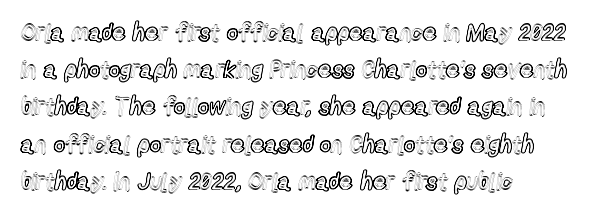
{"underline": "no", "align": "left", "line_spacing": "normal", "line_spacing_ratio": 1.55, "letter_spacing": "normal", "letter_spacing_em": 0.0, "glyph_px": 24}
